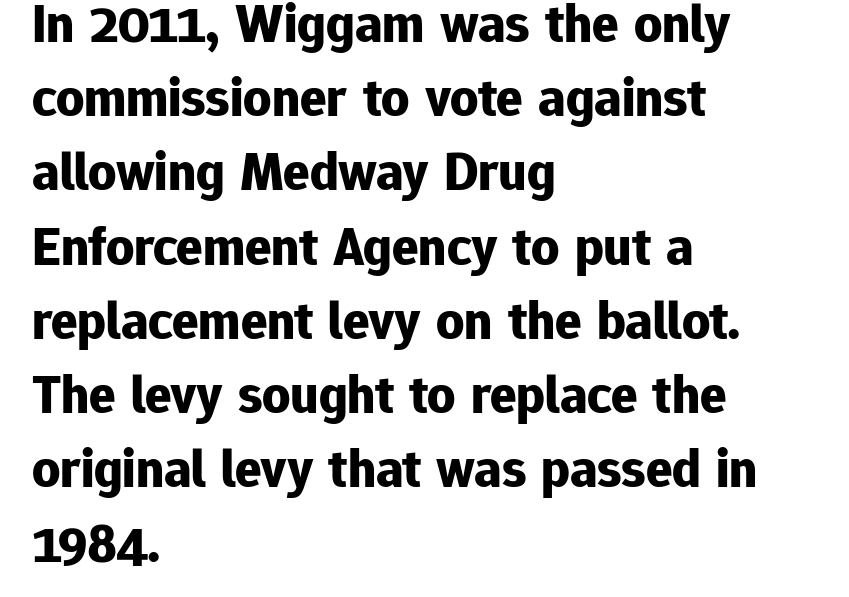
Q: Is the text bold? A: Yes.
Q: Is the text italic (slanted)? A: No, it is upright.
Q: Is the typeface a serif or a sans-serif typeface? A: Sans-serif.
Q: Is the text underlined? A: No.
Q: How is the paragraph aligned? A: Left-aligned.
Q: Is the spacing between letters normal or unusually wide? A: Normal.
Q: Is the spacing between lines tight, normal or loose? A: Normal.
Q: Width (condensed, normal, or wide)? A: Normal.
Q: Stroke contrast? A: Low.
Q: x-height? A: Medium.
Q: Monospaced? A: No.
